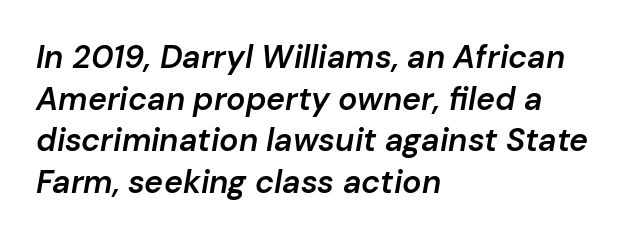
Q: Is the text bold? A: Semi-bold.
Q: Is the text italic (slanted)? A: Yes, it leans right by about 10 degrees.
Q: Is the text underlined? A: No.
Q: How is the paragraph aligned? A: Left-aligned.
Q: Is the spacing between letters normal or unusually wide? A: Normal.
Q: Is the spacing between lines tight, normal or loose? A: Normal.
Q: Width (condensed, normal, or wide)? A: Normal.
Q: Stroke contrast? A: Low.
Q: x-height? A: Medium.
Q: Monospaced? A: No.
